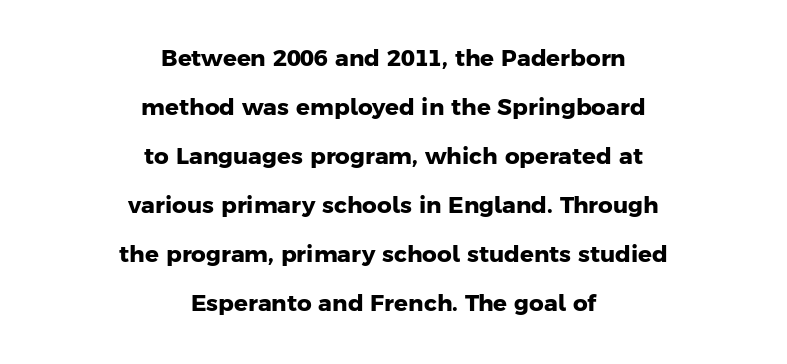
{"bold": "yes", "underline": "no", "align": "center", "line_spacing": "loose", "line_spacing_ratio": 2.13, "letter_spacing": "normal", "letter_spacing_em": 0.0, "glyph_px": 23}
